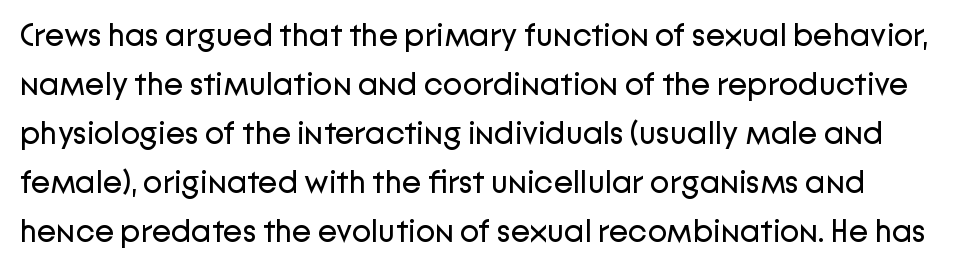
No extra tracking has been applied to these lines. Note the varied advance widths — an 'i' is clearly narrower than an 'm'. Interline gaps are of average width in this sample. A roman cut, with each character standing at attention. The zone under the glyphs is completely vacant.
